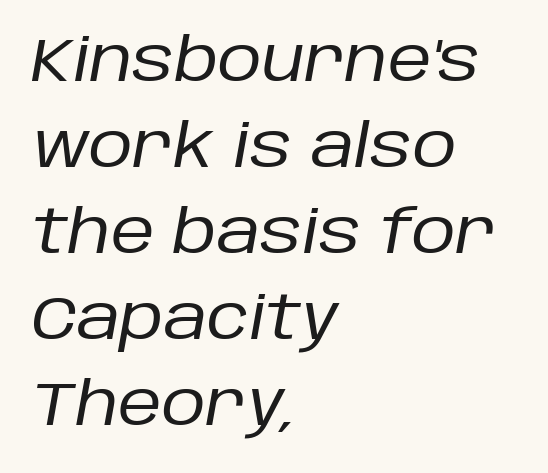
Spacing verdict: proportional, widths tailored to each character. Tracking value appears to be zero — textbook default spacing. The rendering anchors every line to the left-hand side. The designer left line spacing at the default. Decoration check: the copy has no underline.
